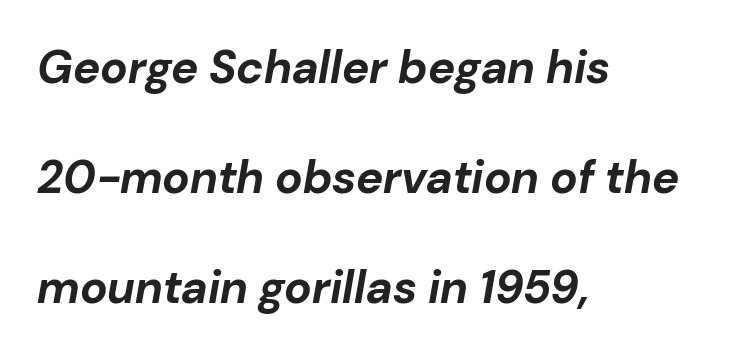
The image shows 46 px bold type, italic (leaning right); set left-aligned, loose line spacing (2.39x), normal letter spacing, not underlined; low stroke contrast and a medium x-height.
